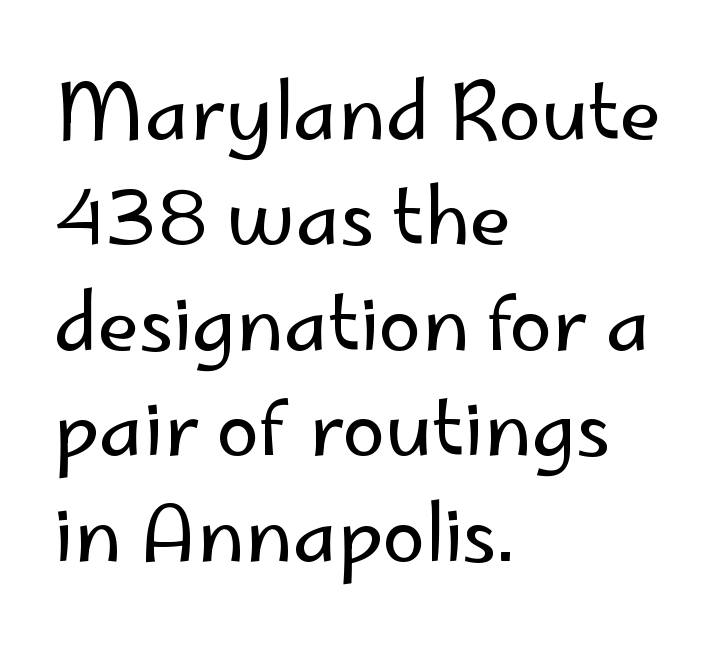
The image shows 77 px regular-weight sans-serif type, upright; set left-aligned, normal line spacing (1.37x), normal letter spacing, not underlined; low stroke contrast and a small x-height.
